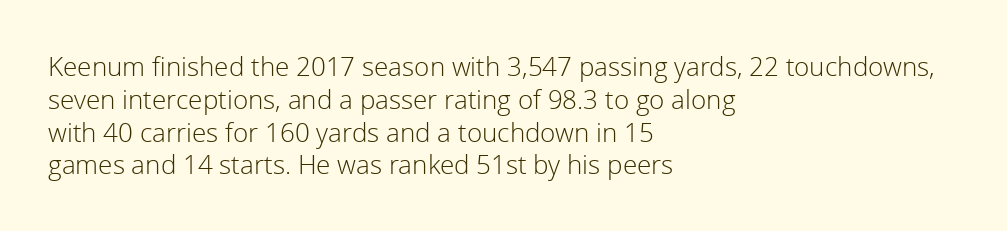
Q: Is the text bold? A: No.
Q: Is the text italic (slanted)? A: No, it is upright.
Q: Is the text underlined? A: No.
Q: How is the paragraph aligned? A: Left-aligned.
Q: Is the spacing between letters normal or unusually wide? A: Normal.
Q: Is the spacing between lines tight, normal or loose? A: Normal.
